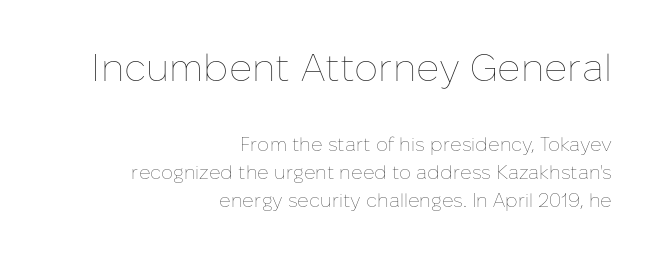
Q: Is the text bold? A: No.
Q: Is the text italic (slanted)? A: No, it is upright.
Q: Is the text underlined? A: No.
Q: How is the paragraph aligned? A: Right-aligned.
Q: Is the spacing between letters normal or unusually wide? A: Normal.
Q: Is the spacing between lines tight, normal or loose? A: Normal.
Q: Which block of text is set in a larger size, the first (top) or the second (bottom)? A: The first (top) one.
Q: Width (condensed, normal, or wide)? A: Normal.
Q: Stroke contrast? A: Low.
Q: x-height? A: Medium.
Q: Monospaced? A: No.
